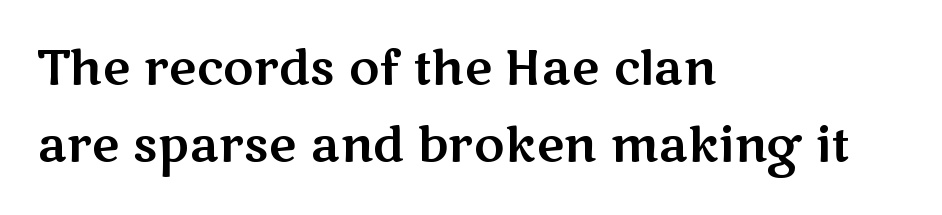
{"serif": "no", "italic": "no", "width": "wide", "stroke_contrast": "medium", "x_height": "medium", "monospaced": "no", "underline": "no", "align": "left", "line_spacing": "normal", "line_spacing_ratio": 1.63, "letter_spacing": "normal", "letter_spacing_em": 0.0, "glyph_px": 47}
